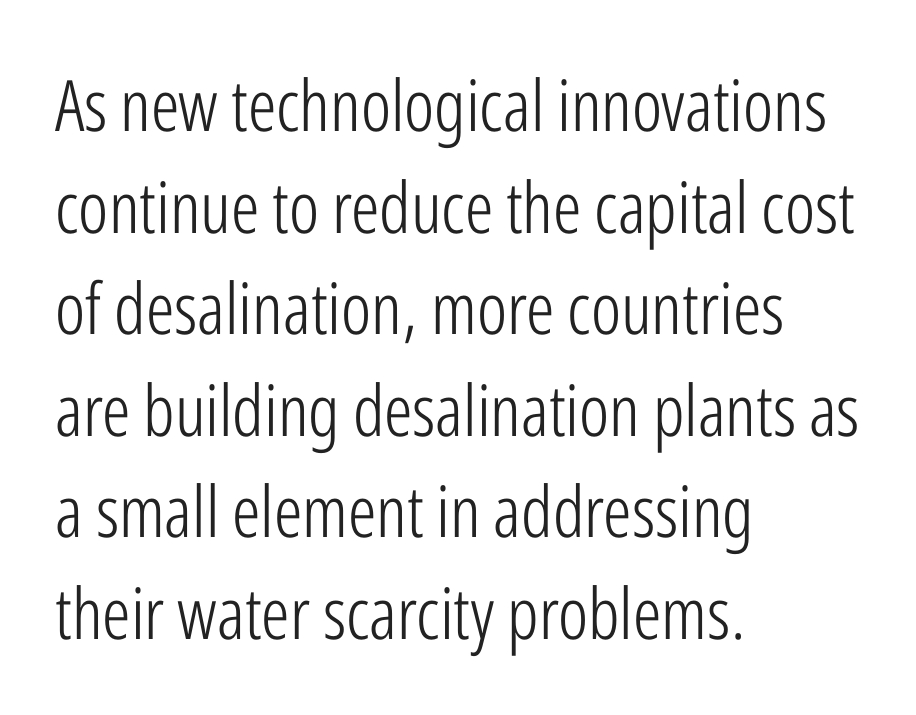
Q: Is the text bold? A: No.
Q: Is the text italic (slanted)? A: No, it is upright.
Q: Is the typeface a serif or a sans-serif typeface? A: Sans-serif.
Q: Is the text underlined? A: No.
Q: How is the paragraph aligned? A: Left-aligned.
Q: Is the spacing between letters normal or unusually wide? A: Normal.
Q: Is the spacing between lines tight, normal or loose? A: Normal.
Q: Width (condensed, normal, or wide)? A: Condensed.
Q: Stroke contrast? A: Low.
Q: x-height? A: Medium.
Q: Monospaced? A: No.
